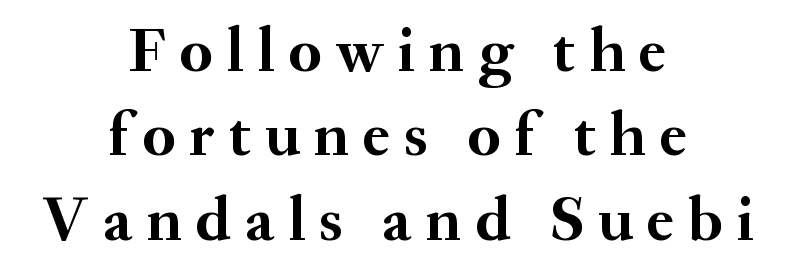
The image shows 63 px semibold serif type, upright; set centered, normal line spacing (1.34x), unusually wide letter spacing (+0.22 em), not underlined; medium stroke contrast and a small x-height.
